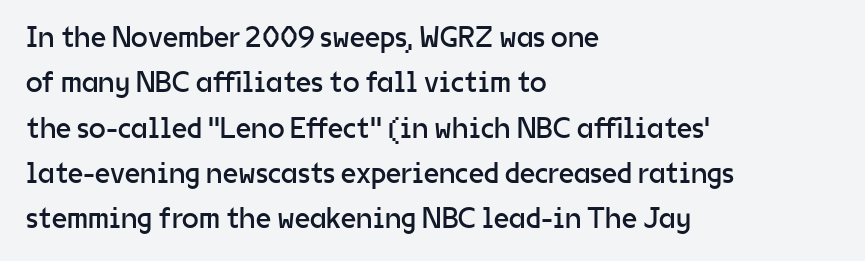
{"serif": "no", "italic": "no", "bold": "no", "weight": "regular", "width": "normal", "stroke_contrast": "low", "x_height": "medium", "monospaced": "no", "underline": "no", "align": "left", "line_spacing": "normal", "line_spacing_ratio": 1.51, "letter_spacing": "normal", "letter_spacing_em": 0.0, "glyph_px": 30}
